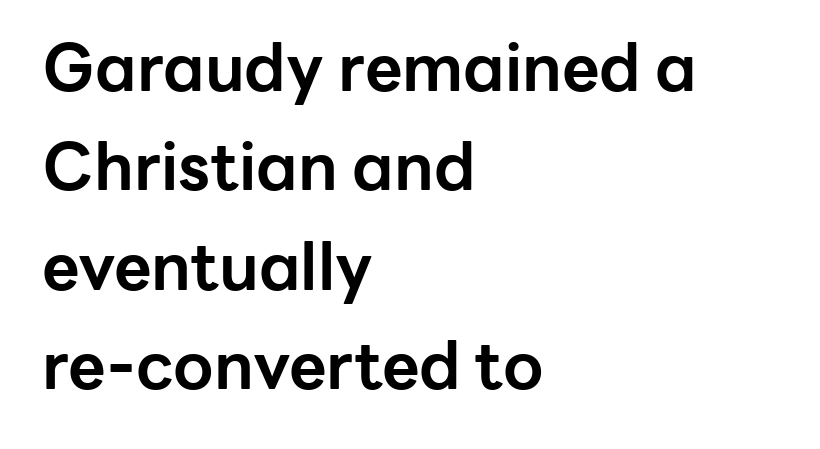
{"serif": "no", "italic": "no", "bold": "yes", "weight": "bold", "width": "normal", "stroke_contrast": "low", "x_height": "medium", "monospaced": "no", "underline": "no", "align": "left", "line_spacing": "normal", "line_spacing_ratio": 1.53, "letter_spacing": "normal", "letter_spacing_em": 0.0, "glyph_px": 65}
